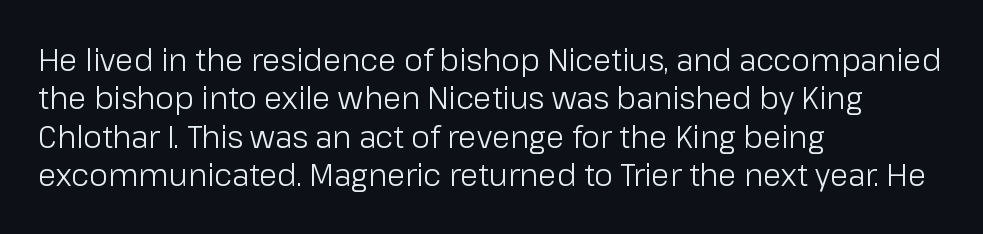
{"serif": "no", "italic": "no", "bold": "no", "weight": "light", "width": "normal", "stroke_contrast": "low", "x_height": "medium", "monospaced": "no", "underline": "no", "align": "left", "line_spacing": "normal", "line_spacing_ratio": 1.28, "letter_spacing": "normal", "letter_spacing_em": 0.0, "glyph_px": 30}
